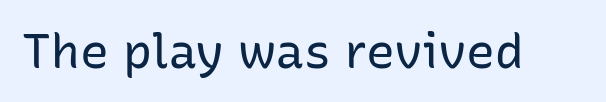
Observe the absence of serifs on each vertical stroke in this sample. The passage shown has conventional tracking throughout. Every character sits straight up, as roman type does. No letter is thick-stroked: the sample isn't bold. Think of a printed novel: that variable character pitch is what you see here. The area under the type is left untouched.
